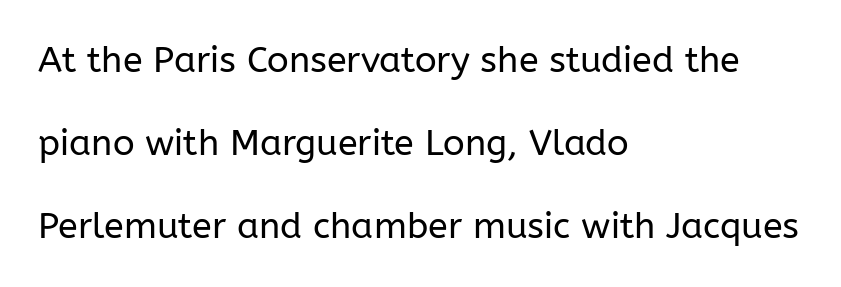
The type sits square on the baseline with zero lean. The face used here is a sans, in the tradition of grotesques and geometrics. No extra ink here — the face is not bold. Layout note: lines flush left. Honestly, there is no underline to notice here at all.
